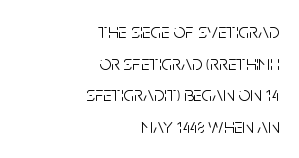
Q: Is the text bold? A: No.
Q: Is the text italic (slanted)? A: No, it is upright.
Q: Is the text underlined? A: No.
Q: How is the paragraph aligned? A: Right-aligned.
Q: Is the spacing between letters normal or unusually wide? A: Normal.
Q: Is the spacing between lines tight, normal or loose? A: Normal.
